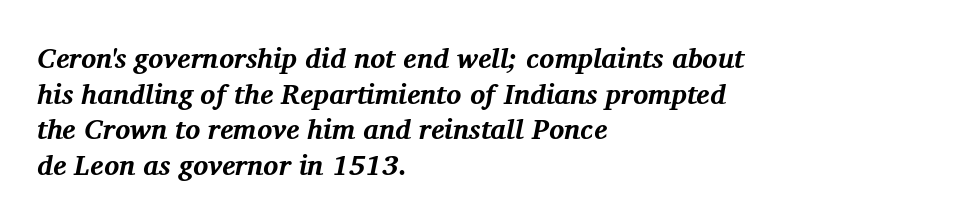
Q: Is the text bold? A: Yes.
Q: Is the text italic (slanted)? A: Yes, it leans right by about 11 degrees.
Q: Is the typeface a serif or a sans-serif typeface? A: Serif.
Q: Is the text underlined? A: No.
Q: How is the paragraph aligned? A: Left-aligned.
Q: Is the spacing between letters normal or unusually wide? A: Normal.
Q: Is the spacing between lines tight, normal or loose? A: Normal.
Q: Width (condensed, normal, or wide)? A: Normal.
Q: Stroke contrast? A: Medium.
Q: x-height? A: Medium.
Q: Monospaced? A: No.
